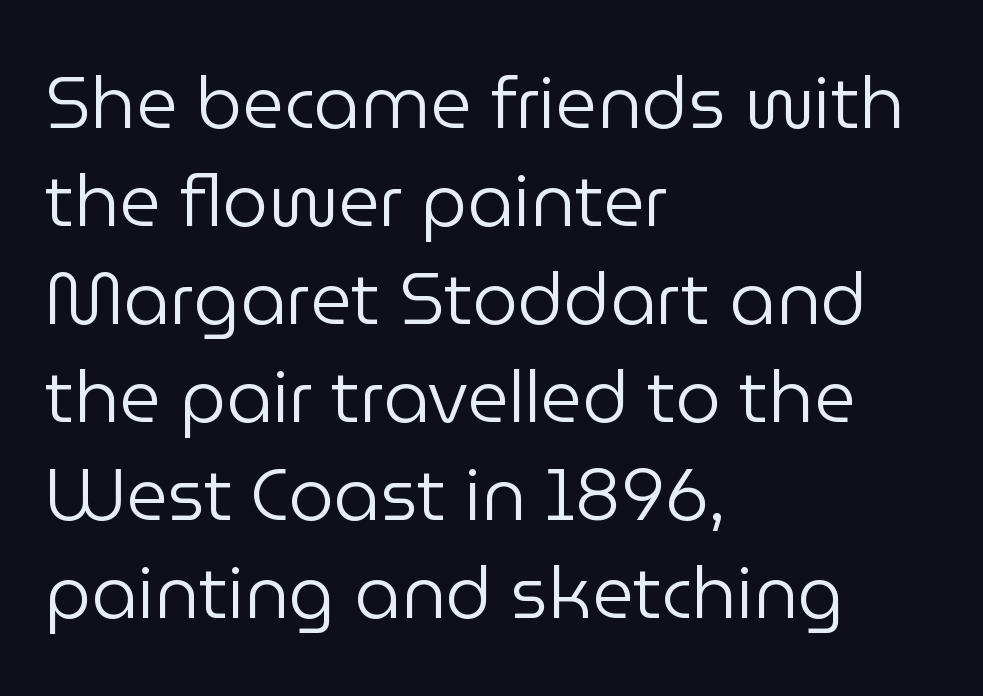
Honestly, the letter spacing is just normal — you wouldn't notice it. Each letter keeps its own natural width here, so spacing adapts to shape. The baseline area is clear. The paragraph has a hard left edge and a soft right edge. Unbolded letterforms with no extra heft. Letterform terminals end flat and unadorned throughout the passage.
